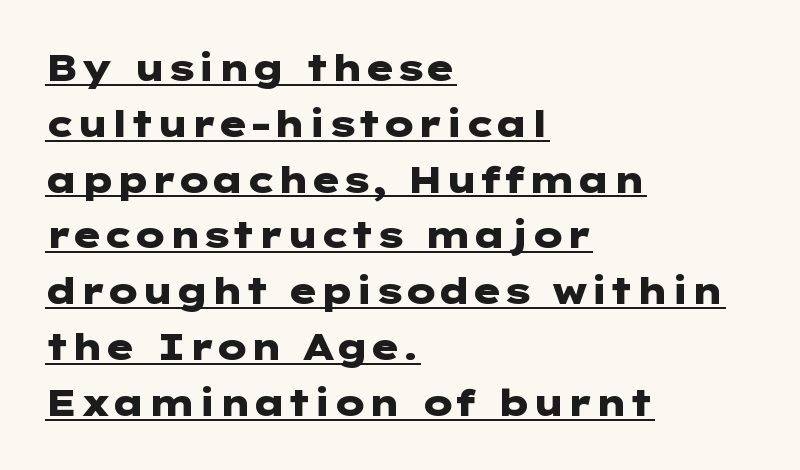
The image shows 36 px heavy, wide sans-serif type, upright; set left-aligned, normal line spacing (1.55x), normal letter spacing, underlined; low stroke contrast and a medium x-height.
